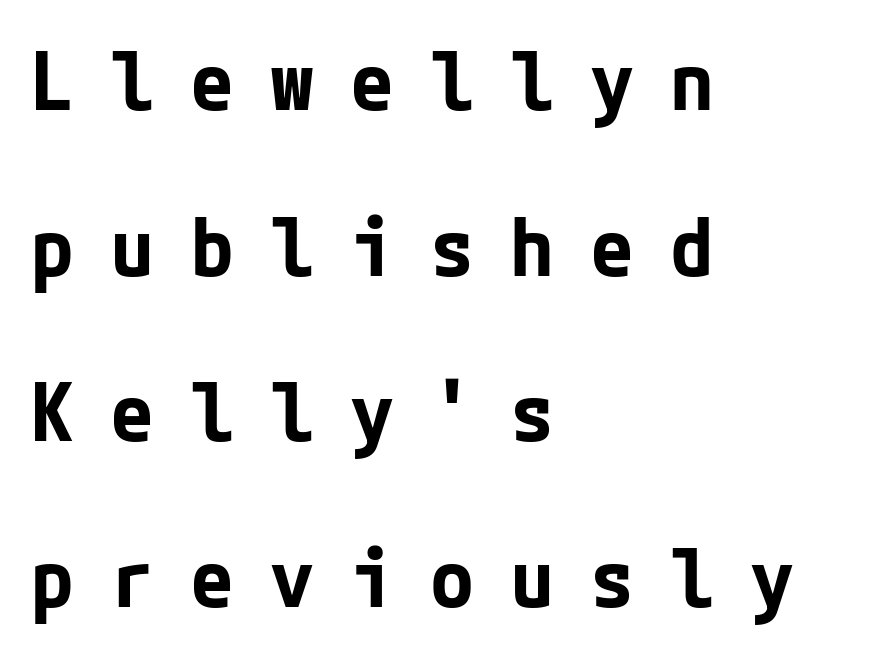
The image shows 80 px bold sans-serif type, upright; set left-aligned, loose line spacing (2.07x), unusually wide letter spacing (+0.45 em), not underlined; low stroke contrast and a medium x-height.
